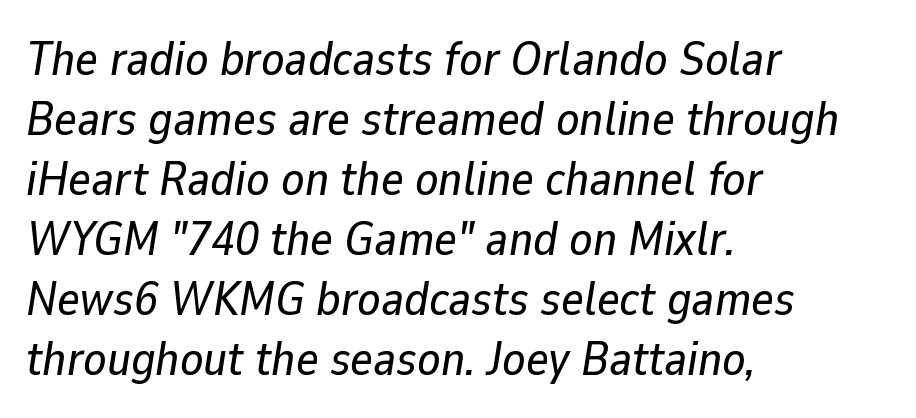
The image shows 48 px text type, italic (leaning right); set left-aligned, normal line spacing (1.25x), normal letter spacing, not underlined; low stroke contrast and a medium x-height.
